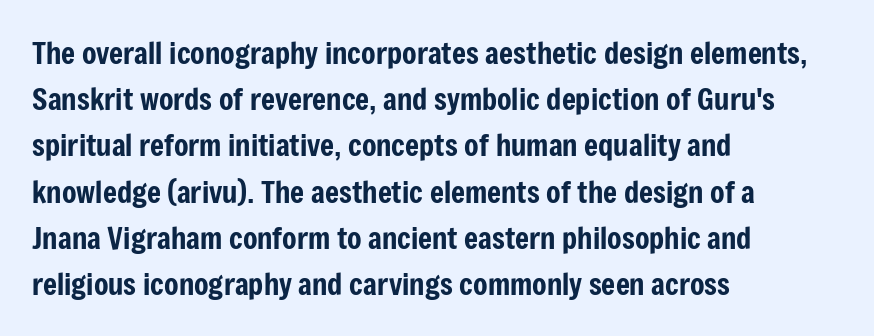
Q: Is the text italic (slanted)? A: No, it is upright.
Q: Is the typeface a serif or a sans-serif typeface? A: Sans-serif.
Q: Is the text underlined? A: No.
Q: How is the paragraph aligned? A: Left-aligned.
Q: Is the spacing between letters normal or unusually wide? A: Normal.
Q: Is the spacing between lines tight, normal or loose? A: Normal.
Q: Width (condensed, normal, or wide)? A: Condensed.
Q: Stroke contrast? A: Low.
Q: x-height? A: Medium.
Q: Monospaced? A: No.
